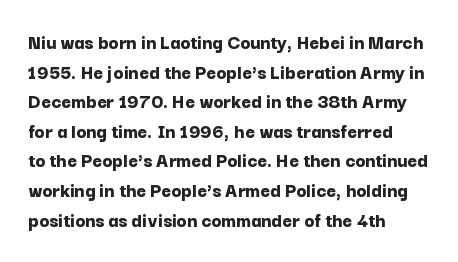
The image shows 21 px bold type, upright; set left-aligned, normal line spacing (1.41x), normal letter spacing, not underlined.
